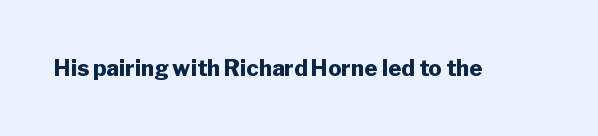
Short note: letters normally spaced. Words float on clear page, feet unadorned. The letters stand upright; this is a roman face. Heavy, bold letterforms.
